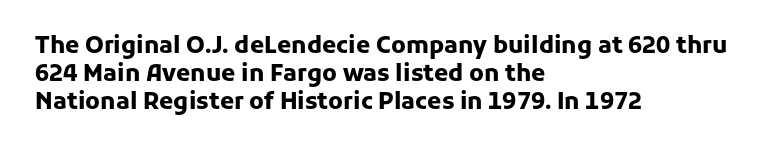
Q: Is the text bold? A: Yes.
Q: Is the text italic (slanted)? A: No, it is upright.
Q: Is the text underlined? A: No.
Q: How is the paragraph aligned? A: Left-aligned.
Q: Is the spacing between letters normal or unusually wide? A: Normal.
